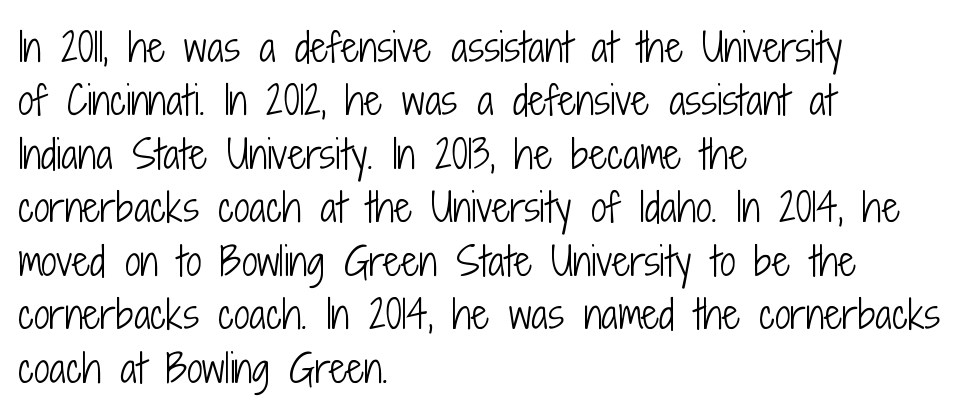
Q: Is the text bold? A: No.
Q: Is the text italic (slanted)? A: No, it is upright.
Q: Is the typeface a serif or a sans-serif typeface? A: Sans-serif.
Q: Is the text underlined? A: No.
Q: How is the paragraph aligned? A: Left-aligned.
Q: Is the spacing between letters normal or unusually wide? A: Normal.
Q: Is the spacing between lines tight, normal or loose? A: Normal.
Q: Width (condensed, normal, or wide)? A: Condensed.
Q: Stroke contrast? A: Low.
Q: x-height? A: Medium.
Q: Monospaced? A: No.
